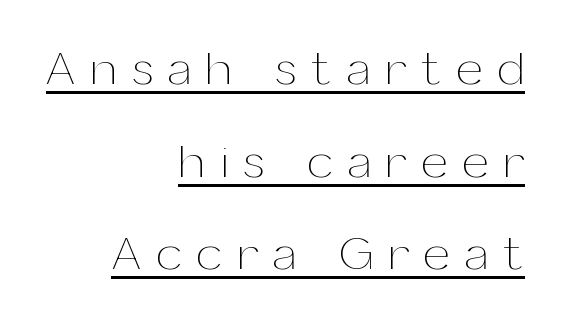
Q: Is the text bold? A: No.
Q: Is the text italic (slanted)? A: No, it is upright.
Q: Is the text underlined? A: Yes.
Q: How is the paragraph aligned? A: Right-aligned.
Q: Is the spacing between letters normal or unusually wide? A: Unusually wide.
Q: Is the spacing between lines tight, normal or loose? A: Loose.
Q: Width (condensed, normal, or wide)? A: Normal.
Q: Stroke contrast? A: Medium.
Q: x-height? A: Medium.
Q: Monospaced? A: No.
